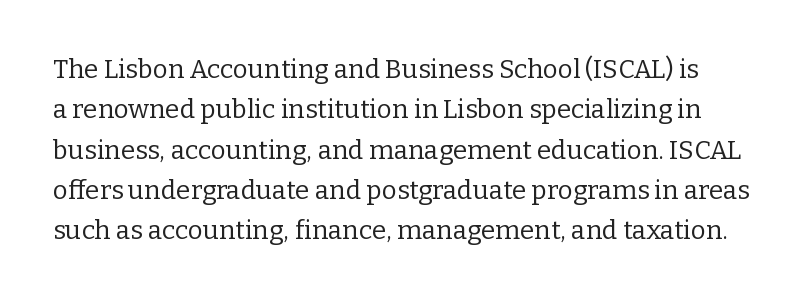
The image shows 26 px text type, upright; set normal line spacing (1.55x), normal letter spacing, not underlined.
